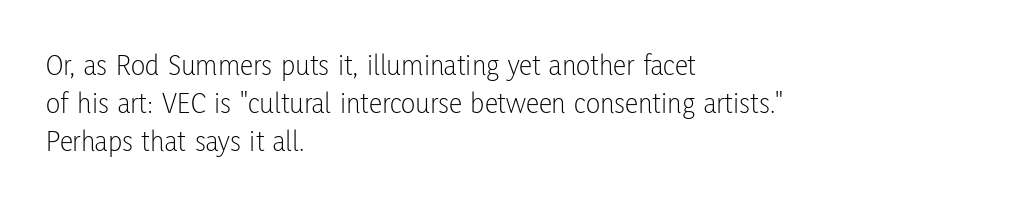
The image shows 30 px light, condensed sans-serif type, upright; set left-aligned, normal line spacing (1.26x), normal letter spacing, not underlined; low stroke contrast and a medium x-height.
